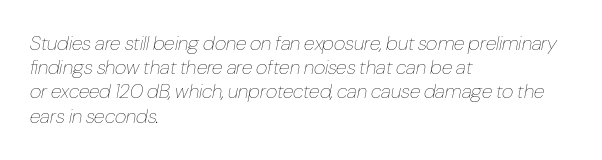
Q: Is the text bold? A: No.
Q: Is the text italic (slanted)? A: Yes, it leans right by about 10 degrees.
Q: Is the text underlined? A: No.
Q: How is the paragraph aligned? A: Left-aligned.
Q: Is the spacing between letters normal or unusually wide? A: Normal.
